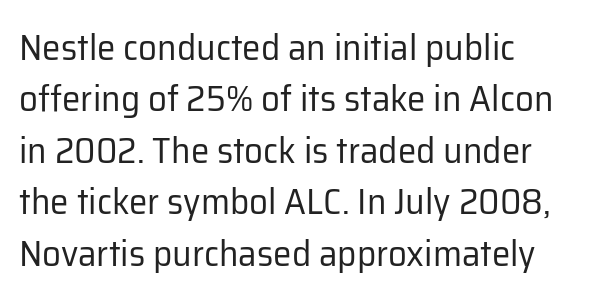
The image shows 37 px regular-weight sans-serif type, upright; set normal line spacing (1.39x), normal letter spacing, not underlined; low stroke contrast and a medium x-height.
